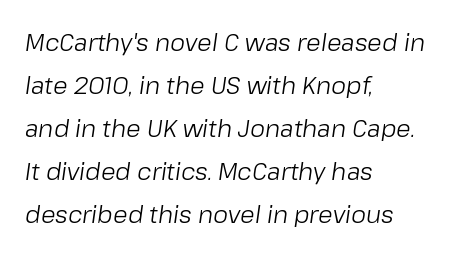
Q: Is the text bold? A: No.
Q: Is the text italic (slanted)? A: Yes, it leans right by about 8 degrees.
Q: Is the text underlined? A: No.
Q: How is the paragraph aligned? A: Left-aligned.
Q: Is the spacing between letters normal or unusually wide? A: Normal.
